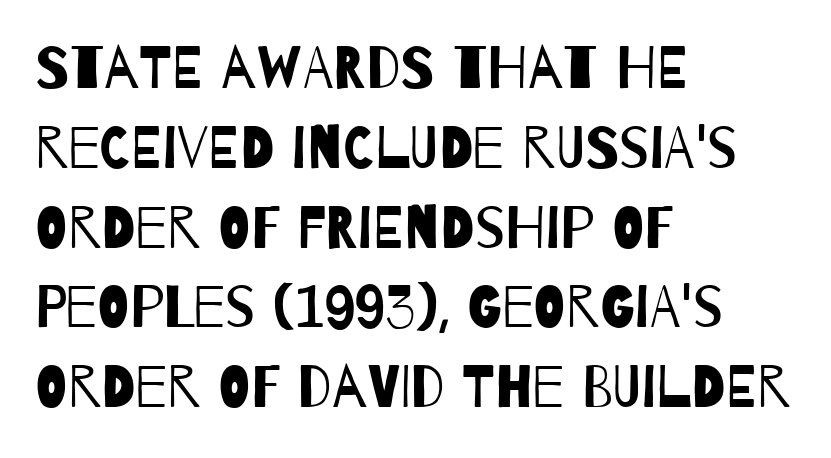
The characters are drawn with everyday or finer stroke widths. Nobody drew a line under any word here. To sum up the face: it is a sans, with no serifs. Inter-character spacing is left at the font's built-in metrics. These lines are rendered in a variable-pitch font.
